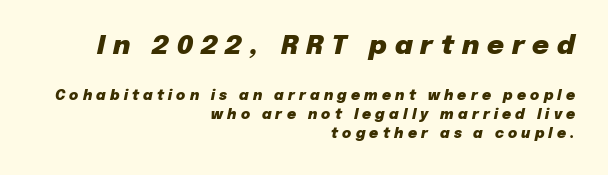
{"italic": "yes", "lean": "right", "slant_degrees": 12, "bold": "yes", "underline": "no", "align": "right", "line_spacing": "normal", "line_spacing_ratio": 1.33, "letter_spacing": "wide", "letter_spacing_em": 0.3, "larger_block": "first", "size_ratio": 1.86, "glyph_px": 26}
